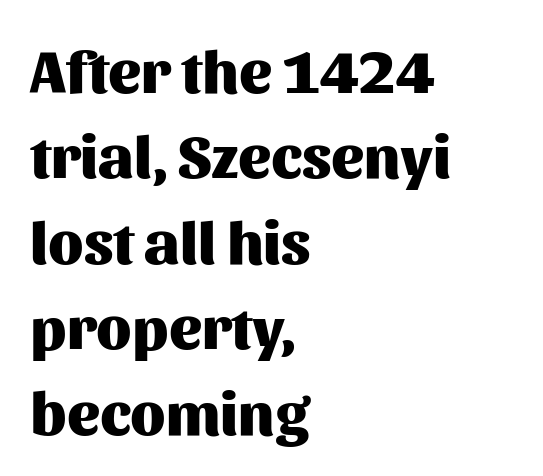
{"serif": "no", "italic": "no", "bold": "yes", "weight": "heavy", "width": "normal", "stroke_contrast": "medium", "x_height": "medium", "monospaced": "no", "underline": "no", "align": "left", "line_spacing": "normal", "line_spacing_ratio": 1.4, "letter_spacing": "normal", "letter_spacing_em": 0.0, "glyph_px": 61}
